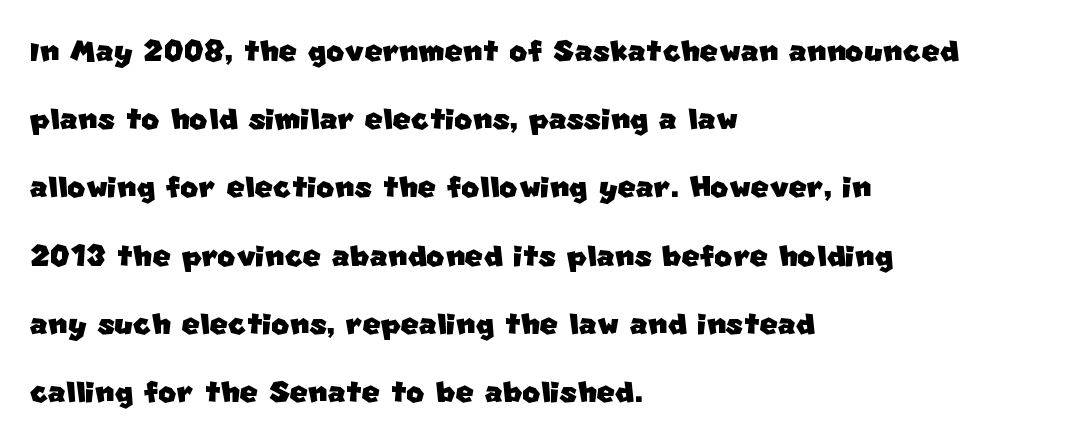
Honestly, there is no underline to notice here at all. The letterforms sit shoulder to shoulder at normal distance. A typesetter would label this face a sans. Think of a printed novel: that variable character pitch is what you see here. The passage is arranged the way most books set body copy — flush left.
